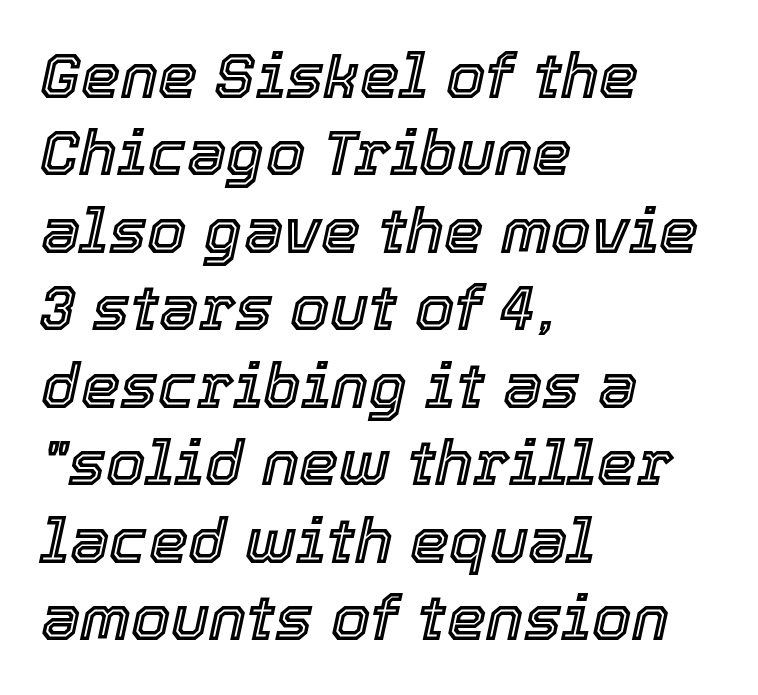
The image shows 63 px text type, italic (leaning right); set left-aligned, line spacing 1.23x, normal letter spacing, not underlined; a medium x-height.
